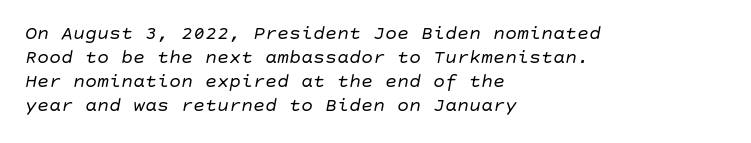
Type without underlining. Think standard paragraph weight, or any step lighter than that. Compared with typical body copy, the letter spacing here is the same. Tall strokes in this sample are angled rather than plumb. Which margin do the lines hug? The left one — the right edge is uneven.
